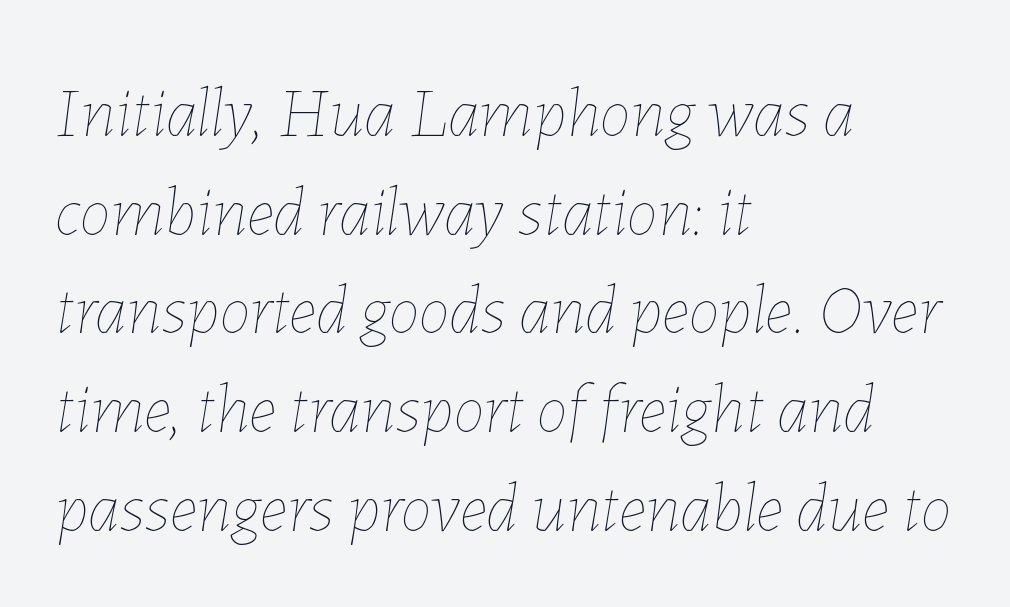
The image shows 70 px thin type, italic (leaning right); set left-aligned, normal line spacing (1.41x), normal letter spacing, not underlined; low stroke contrast and a medium x-height.
